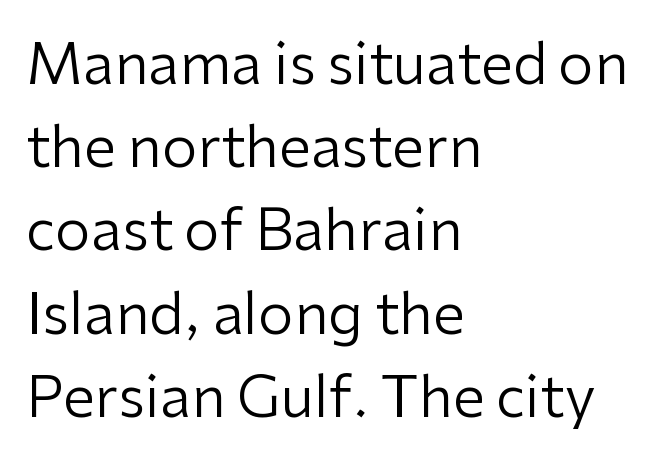
Typographically, this falls in the sans-serif category. Varying glyph widths throughout — classic text-font behaviour. The font is comparable to plain body text, perhaps lighter. Compared with typical paragraphs, the rows here are spaced about the same. Lines of text with bare space underneath.
